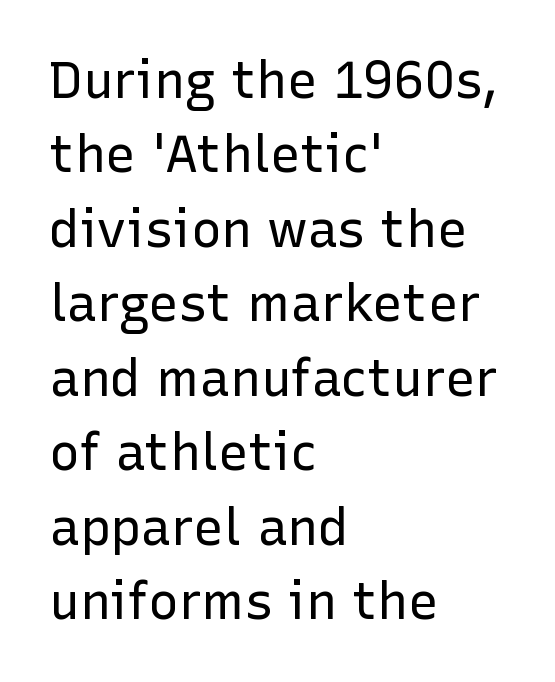
The image shows 51 px regular-weight sans-serif type, upright; set left-aligned, normal line spacing (1.46x), normal letter spacing, not underlined; low stroke contrast and a medium x-height.
